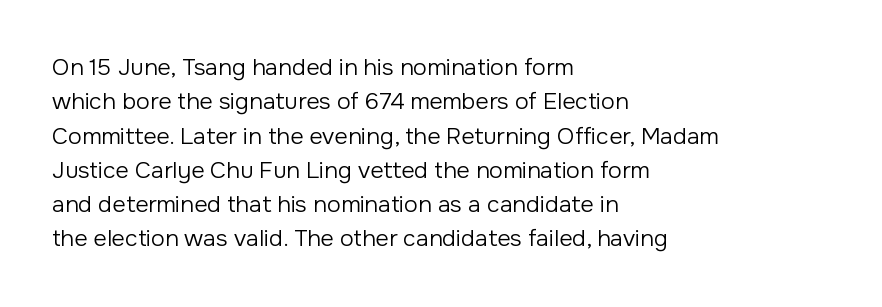
Q: Is the text bold? A: No.
Q: Is the text italic (slanted)? A: No, it is upright.
Q: Is the text underlined? A: No.
Q: How is the paragraph aligned? A: Left-aligned.
Q: Is the spacing between letters normal or unusually wide? A: Normal.
Q: Is the spacing between lines tight, normal or loose? A: Normal.
